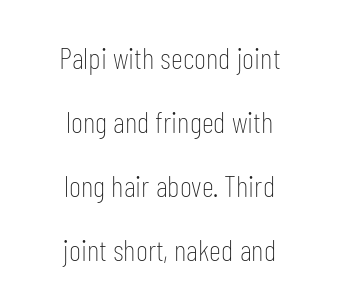
The image shows 30 px thin, condensed sans-serif type, upright; set centered, loose line spacing (2.13x), normal letter spacing, not underlined; low stroke contrast and a medium x-height.
